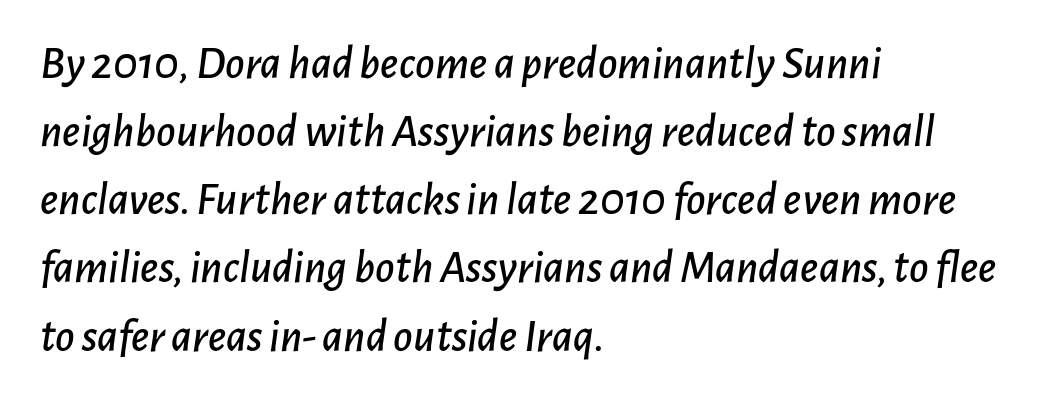
Line spacing here is normal. The paragraph shown leans on its left margin. Inter-character spacing is left at the font's built-in metrics. Plain, unruled lines of type.
